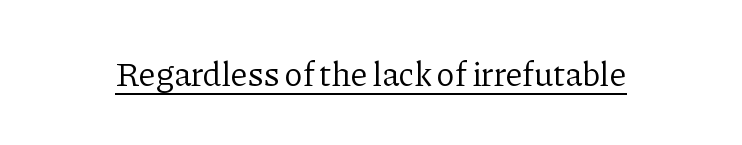
Q: Is the text bold? A: No.
Q: Is the text italic (slanted)? A: No, it is upright.
Q: Is the typeface a serif or a sans-serif typeface? A: Serif.
Q: Is the text underlined? A: Yes.
Q: Is the spacing between letters normal or unusually wide? A: Normal.
Q: Width (condensed, normal, or wide)? A: Normal.
Q: Stroke contrast? A: Low.
Q: x-height? A: Medium.
Q: Monospaced? A: No.
